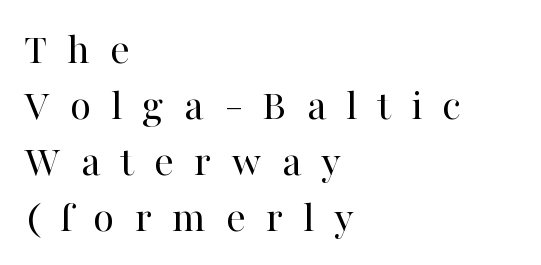
Only glyphs here, with clear space below each row. You could only call the tracking loose — the letters float apart. Stem width sits at or under what a default text font uses. Are there feet on the stems? There are — it's a serif. Varying glyph widths throughout — classic text-font behaviour.
